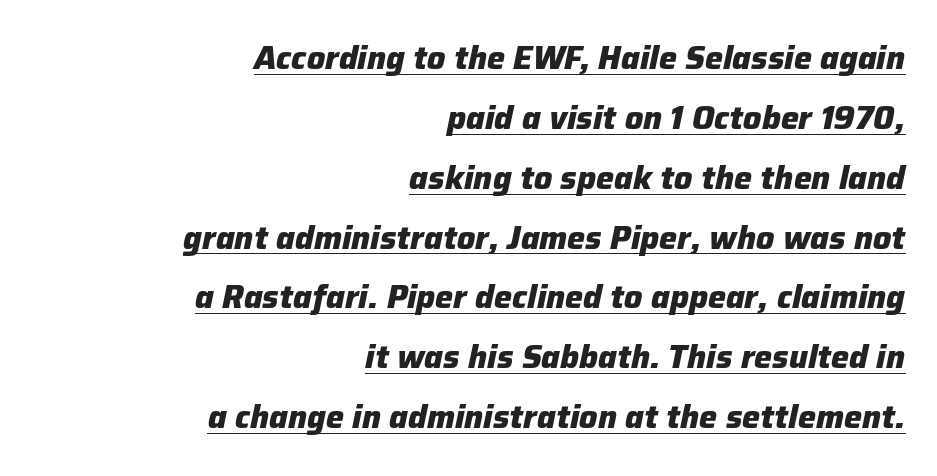
{"italic": "yes", "lean": "right", "slant_degrees": 12, "bold": "yes", "weight": "heavy", "width": "normal", "stroke_contrast": "low", "x_height": "medium", "monospaced": "no", "underline": "yes", "align": "right", "line_spacing_ratio": 1.87, "letter_spacing": "normal", "letter_spacing_em": 0.0, "glyph_px": 32}
